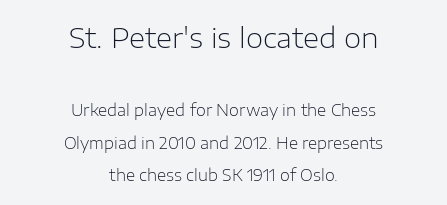
The image shows 28 px light sans-serif type, upright; set centered, loose line spacing (2.05x), normal letter spacing, not underlined; the first (top) block is 1.75x larger; low stroke contrast and a medium x-height.
